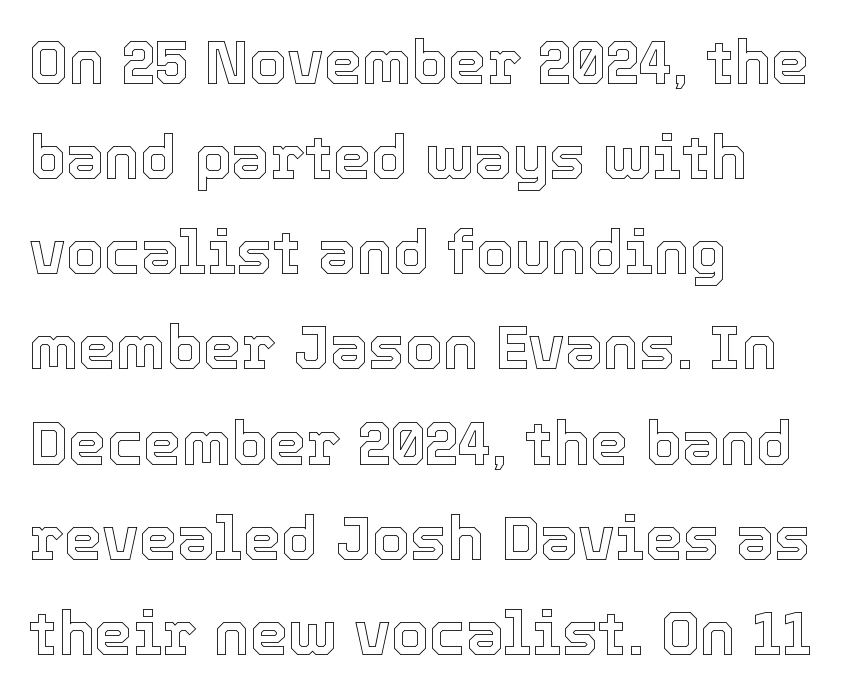
Q: Is the text italic (slanted)? A: No, it is upright.
Q: Is the text underlined? A: No.
Q: How is the paragraph aligned? A: Left-aligned.
Q: Is the spacing between letters normal or unusually wide? A: Normal.
Q: Is the spacing between lines tight, normal or loose? A: Normal.
Q: Width (condensed, normal, or wide)? A: Normal.
Q: x-height? A: Medium.
Q: Monospaced? A: No.
